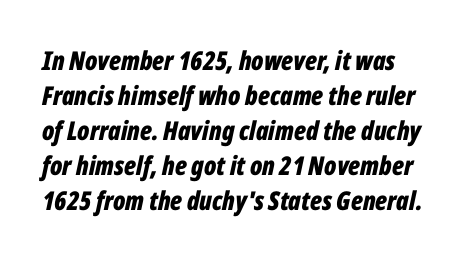
Q: Is the text bold? A: Yes.
Q: Is the text italic (slanted)? A: Yes, it leans right by about 12 degrees.
Q: Is the text underlined? A: No.
Q: Is the spacing between letters normal or unusually wide? A: Normal.
Q: Is the spacing between lines tight, normal or loose? A: Normal.
